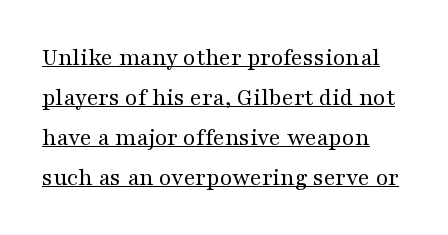
{"italic": "no", "bold": "no", "underline": "yes", "align": "left", "line_spacing": "normal", "line_spacing_ratio": 1.6, "letter_spacing": "normal", "letter_spacing_em": 0.0, "glyph_px": 25}
